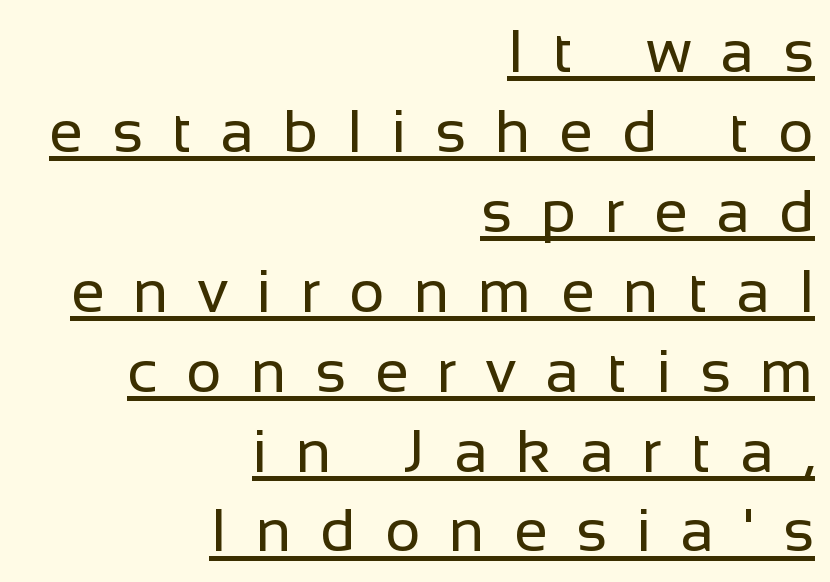
Glyph-to-glyph distance is far greater than everyday printed text. Type style note: lacks serifs. Evenly set lines give the paragraph a standard silhouette. Vertical strokes here are truly vertical.
